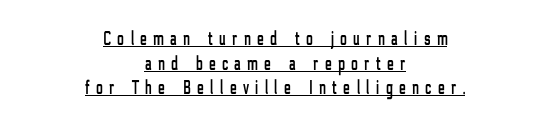
The image shows 20 px text type, upright; set centered, line spacing 1.23x, unusually wide letter spacing (+0.33 em), underlined.
